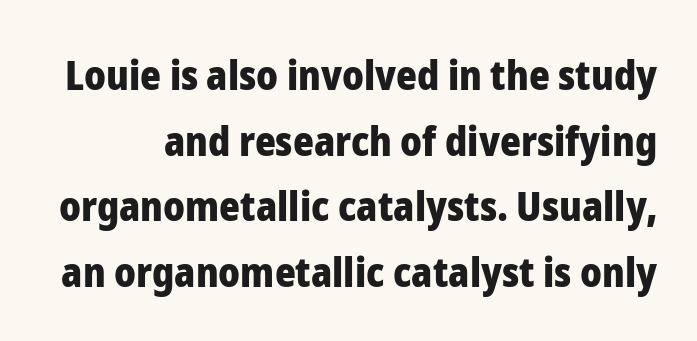
Q: Is the text bold? A: Yes.
Q: Is the text italic (slanted)? A: No, it is upright.
Q: Is the typeface a serif or a sans-serif typeface? A: Sans-serif.
Q: Is the text underlined? A: No.
Q: Is the spacing between letters normal or unusually wide? A: Normal.
Q: Is the spacing between lines tight, normal or loose? A: Normal.
Q: Width (condensed, normal, or wide)? A: Normal.
Q: Stroke contrast? A: Low.
Q: x-height? A: Medium.
Q: Monospaced? A: No.
